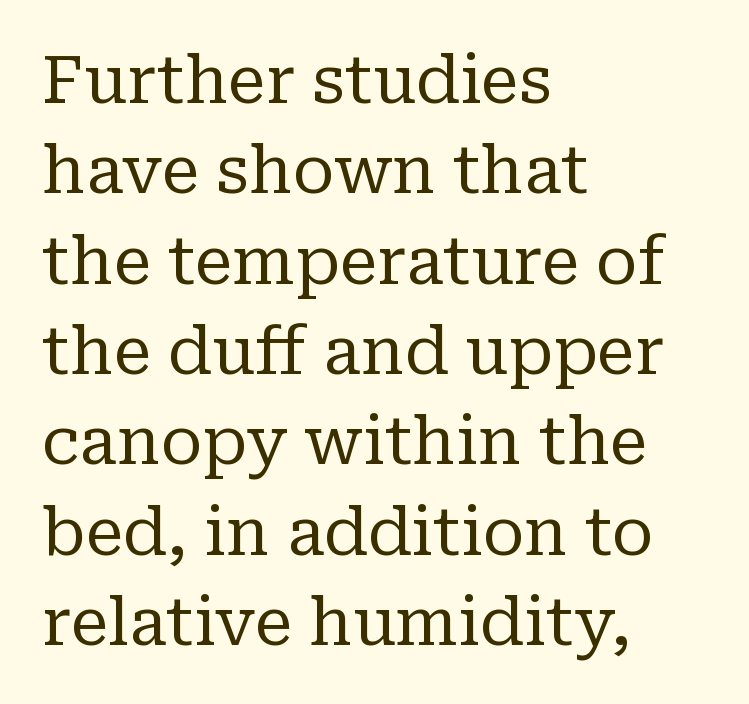
Alignment: flush left. Spacing between characters is what you'd get straight out of the box. Vertical stems look standard width or narrower in stroke. Each letter keeps its own natural width here, so spacing adapts to shape.
